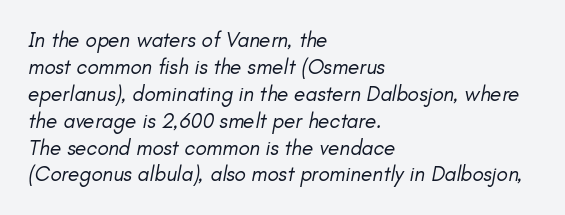
Observe the ordinary spacing: letters are neighbours, not strangers. Reading down the column, the eye jumps a familiar distance to each next line. The strokes carry an ordinary text weight at most. The lines are quadded left. The strip under each line holds only bare page. This is oblique type, the kind used for emphasis or titles.
